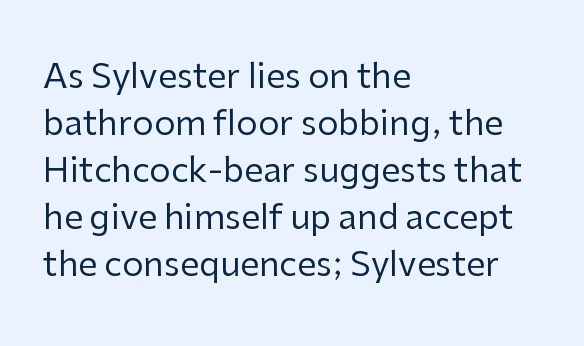
Normally led — the rows are evenly, conventionally spaced. The font is comparable to plain body text, perhaps lighter. You can tell it's not italic because the verticals are truly vertical. Each word holds together tightly as a unit, with standard inter-letter gaps. The rendering uses natural spacing where letterforms have individual widths.
